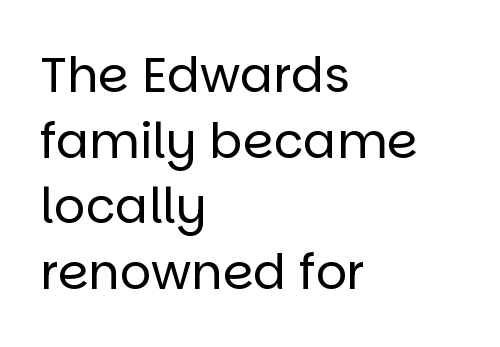
This is the regular roman posture of the typeface. Varying glyph widths throughout — classic text-font behaviour. No extra ink here — the face is not bold. A typesetter would call this leading conventional body-copy spacing. What kind of face is this? One without serifs — a sans.
